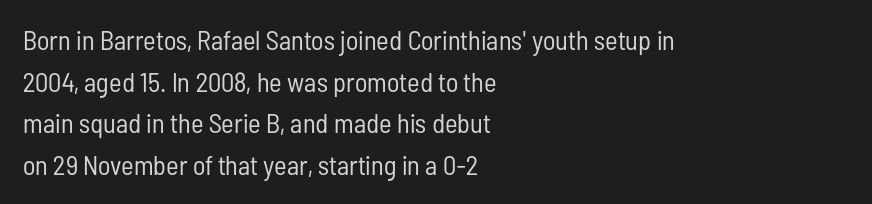
Q: Is the text bold? A: No.
Q: Is the text italic (slanted)? A: No, it is upright.
Q: Is the text underlined? A: No.
Q: How is the paragraph aligned? A: Left-aligned.
Q: Is the spacing between letters normal or unusually wide? A: Normal.
Q: Is the spacing between lines tight, normal or loose? A: Normal.
